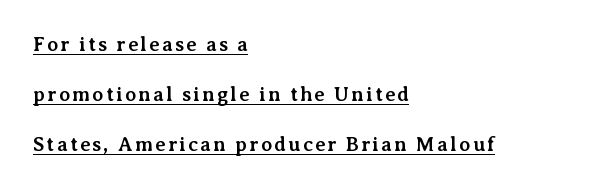
The lettering stays uniformly vertical, giving the passage a roman look. The typesetter chose a ragged-right arrangement here. Beneath each row of characters lies a ruled line. Chunky letters — that's bold for sure. The passage shown stacks its lines with a broad gap.
